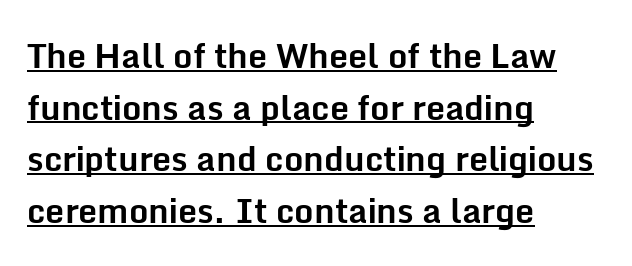
{"serif": "no", "italic": "no", "bold": "yes", "weight": "bold", "width": "normal", "stroke_contrast": "low", "x_height": "medium", "monospaced": "no", "underline": "yes", "align": "left", "line_spacing": "normal", "line_spacing_ratio": 1.52, "letter_spacing": "normal", "letter_spacing_em": 0.0, "glyph_px": 34}
